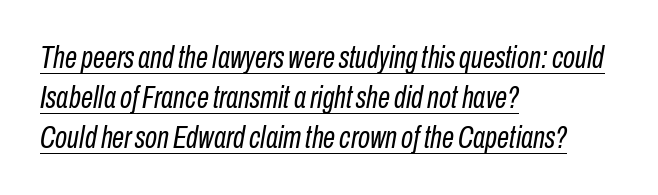
The image shows 31 px regular-weight, condensed type, italic (leaning right); set left-aligned, normal line spacing (1.29x), normal letter spacing, underlined; low stroke contrast and a medium x-height.
